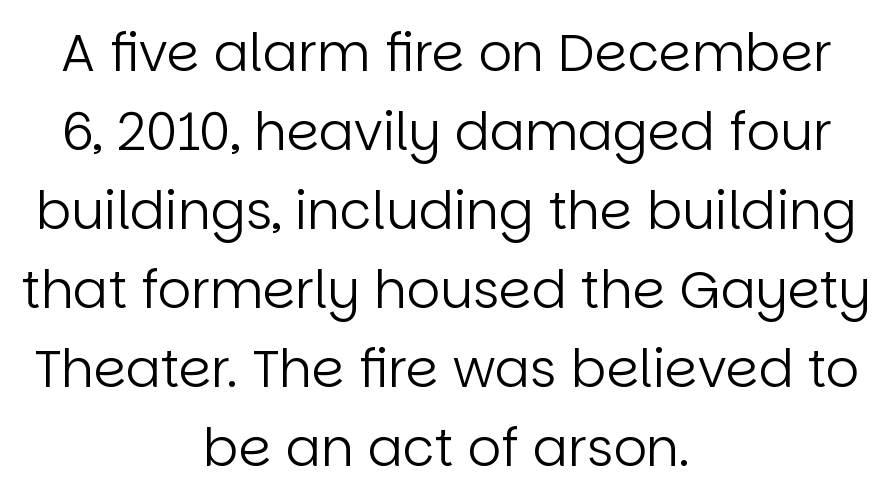
The image shows 52 px regular-weight sans-serif type, upright; set centered, normal line spacing (1.52x), normal letter spacing, not underlined; low stroke contrast and a large x-height.
